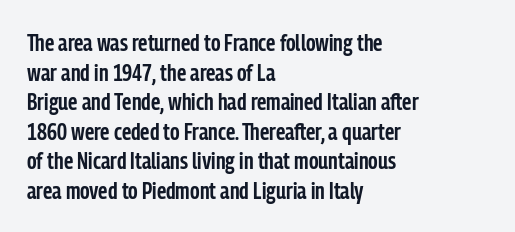
The image shows 24 px text type, upright; set left-aligned, line spacing 1.23x, normal letter spacing, not underlined.
